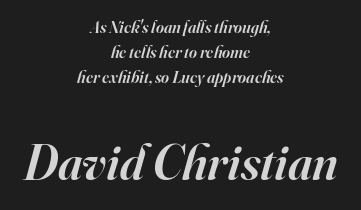
{"serif": "yes", "italic": "yes", "lean": "right", "slant_degrees": 16, "bold": "semi", "weight": "semibold", "width": "normal", "stroke_contrast": "high", "x_height": "small", "monospaced": "no", "underline": "no", "align": "center", "line_spacing": "normal", "line_spacing_ratio": 1.48, "letter_spacing": "normal", "letter_spacing_em": 0.0, "larger_block": "second", "size_ratio": 2.94, "glyph_px": 50}
